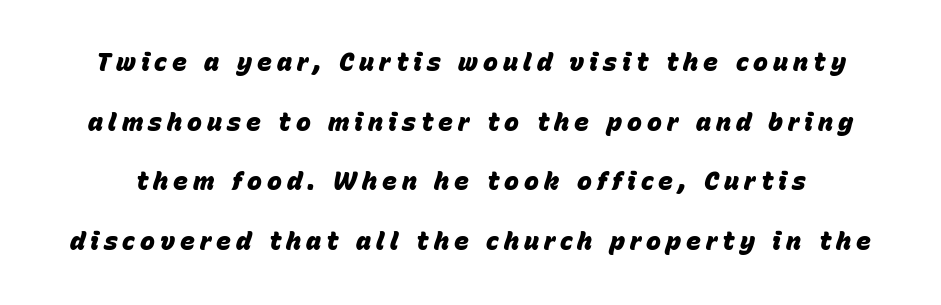
Italic? Definitely — the glyphs are oblique. Interline gaps are noticeably wide in this sample. What stands out about the letter spacing? Its width — letters are far apart. Heavy, bold letterforms. Unmarked baselines from the first word to the last.
